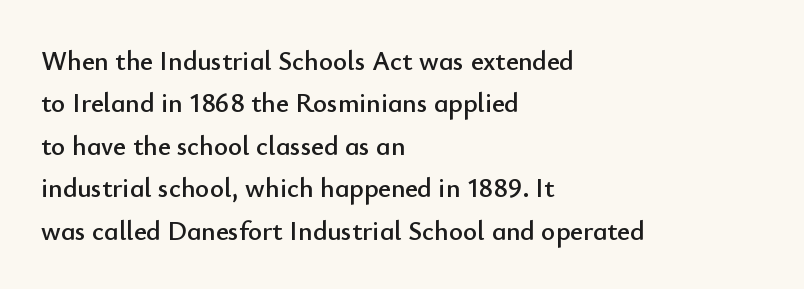
Successive baselines arrive at the customary interval. Tall strokes in this sample are plumb rather than angled. Where is the straight margin? On the left. Lines of text with bare space underneath. Each word holds together tightly as a unit, with standard inter-letter gaps.
